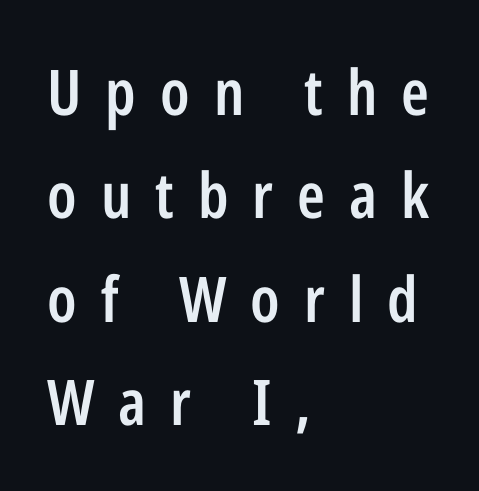
Q: Is the text bold? A: Semi-bold.
Q: Is the text italic (slanted)? A: No, it is upright.
Q: Is the typeface a serif or a sans-serif typeface? A: Sans-serif.
Q: Is the text underlined? A: No.
Q: How is the paragraph aligned? A: Left-aligned.
Q: Is the spacing between letters normal or unusually wide? A: Unusually wide.
Q: Is the spacing between lines tight, normal or loose? A: Normal.
Q: Width (condensed, normal, or wide)? A: Condensed.
Q: Stroke contrast? A: Low.
Q: x-height? A: Medium.
Q: Monospaced? A: No.
